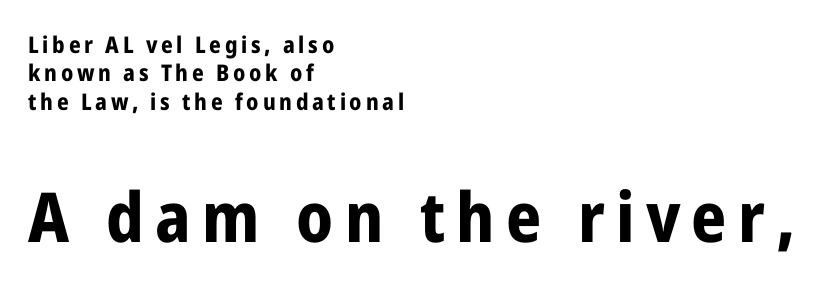
Q: Is the text bold? A: Yes.
Q: Is the text italic (slanted)? A: No, it is upright.
Q: Is the typeface a serif or a sans-serif typeface? A: Sans-serif.
Q: Is the text underlined? A: No.
Q: How is the paragraph aligned? A: Left-aligned.
Q: Which block of text is set in a larger size, the first (top) or the second (bottom)? A: The second (bottom) one.
Q: Width (condensed, normal, or wide)? A: Condensed.
Q: Stroke contrast? A: Low.
Q: x-height? A: Medium.
Q: Monospaced? A: No.
